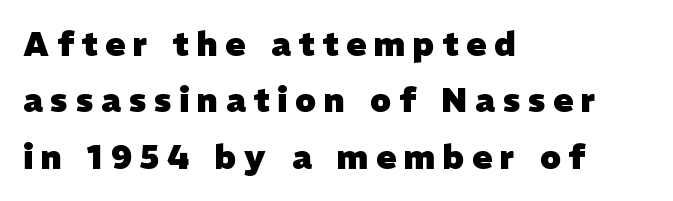
Q: Is the text bold? A: Yes.
Q: Is the typeface a serif or a sans-serif typeface? A: Sans-serif.
Q: Is the text underlined? A: No.
Q: How is the paragraph aligned? A: Left-aligned.
Q: Is the spacing between letters normal or unusually wide? A: Unusually wide.
Q: Width (condensed, normal, or wide)? A: Normal.
Q: Stroke contrast? A: Low.
Q: x-height? A: Medium.
Q: Monospaced? A: No.
